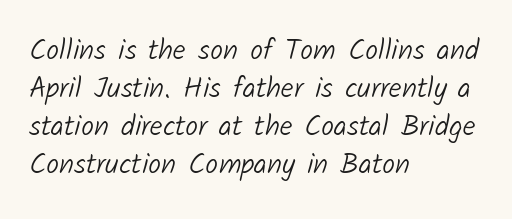
The image shows 29 px light sans-serif type; set left-aligned, normal line spacing (1.31x), normal letter spacing, not underlined; low stroke contrast and a medium x-height.
